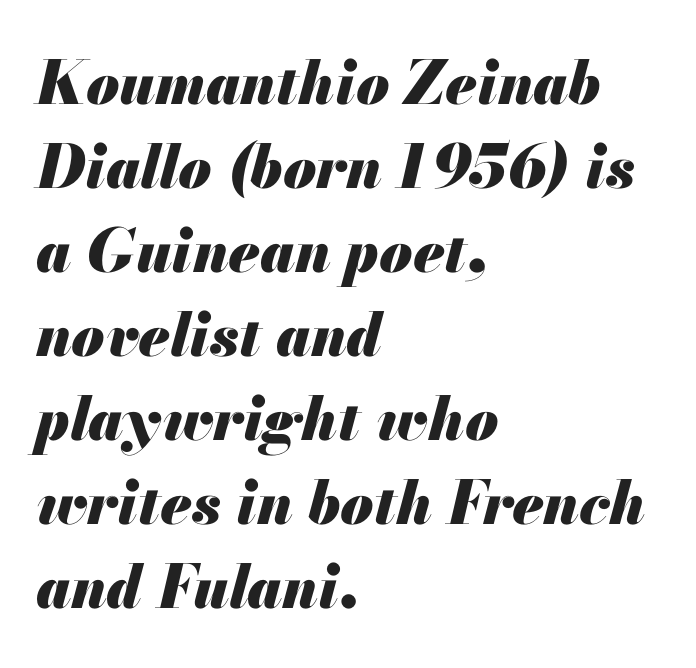
{"italic": "yes", "lean": "right", "slant_degrees": 13, "bold": "yes", "weight": "heavy", "width": "normal", "stroke_contrast": "medium", "x_height": "small", "monospaced": "no", "underline": "no", "align": "left", "line_spacing": "normal", "line_spacing_ratio": 1.4, "letter_spacing": "normal", "letter_spacing_em": 0.0, "glyph_px": 60}
